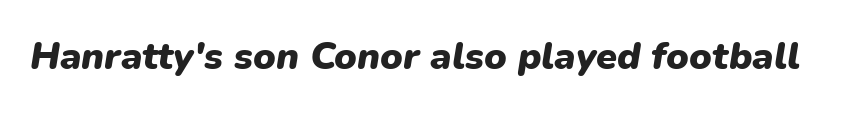
The image shows 38 px heavy type, italic (leaning right); set normal letter spacing, not underlined; low stroke contrast and a medium x-height.
